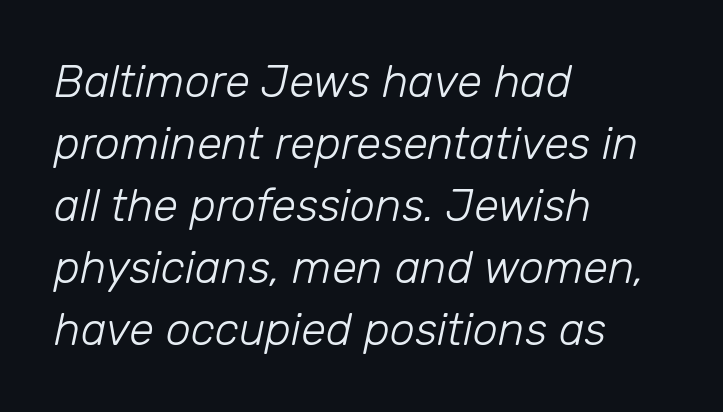
The image shows 45 px light type, italic (leaning right); set left-aligned, normal line spacing (1.38x), normal letter spacing, not underlined; low stroke contrast and a medium x-height.
